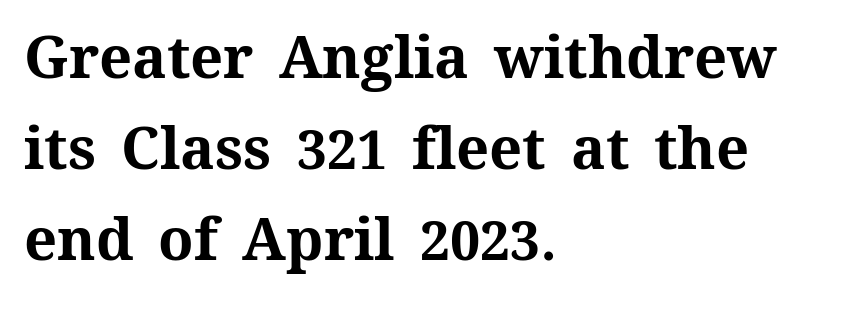
Q: Is the text bold? A: Yes.
Q: Is the text italic (slanted)? A: No, it is upright.
Q: Is the text underlined? A: No.
Q: How is the paragraph aligned? A: Left-aligned.
Q: Is the spacing between letters normal or unusually wide? A: Normal.
Q: Is the spacing between lines tight, normal or loose? A: Normal.
Q: Width (condensed, normal, or wide)? A: Normal.
Q: Stroke contrast? A: Medium.
Q: x-height? A: Medium.
Q: Monospaced? A: No.
